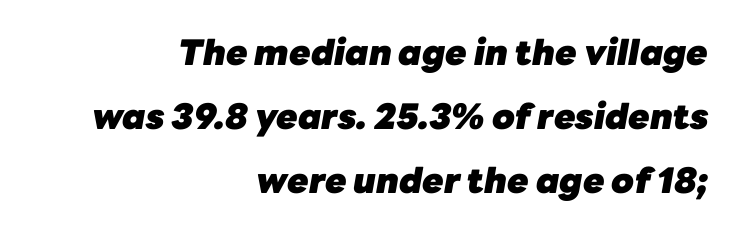
{"italic": "yes", "lean": "right", "slant_degrees": 10, "bold": "yes", "weight": "heavy", "width": "normal", "stroke_contrast": "low", "x_height": "medium", "monospaced": "no", "underline": "no", "align": "right", "line_spacing_ratio": 1.83, "letter_spacing": "normal", "letter_spacing_em": 0.0, "glyph_px": 35}
